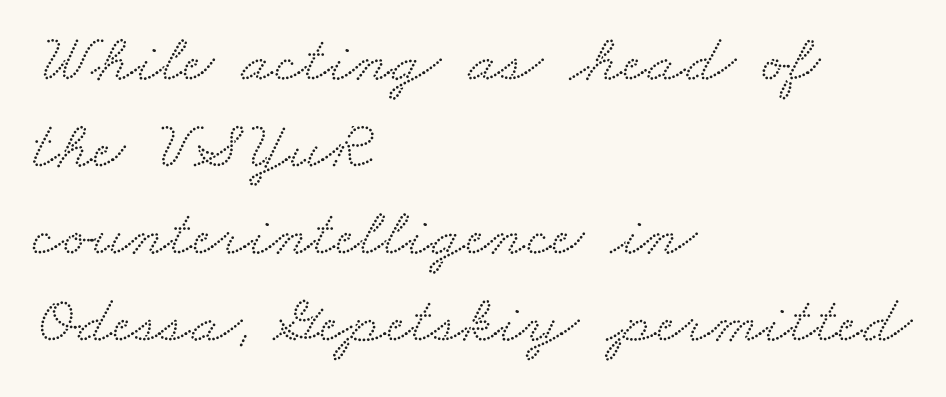
{"serif": "yes", "width": "wide", "stroke_contrast": "medium", "x_height": "small", "monospaced": "no", "underline": "no", "align": "left", "line_spacing": "normal", "line_spacing_ratio": 1.26, "letter_spacing": "normal", "letter_spacing_em": 0.0, "glyph_px": 69}
